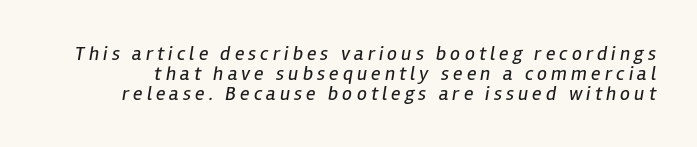
Students, note that the glyphs here are deliberately spaced far apart. Descender tails drop into unmarked territory. Style check: oblique. This is not heavy type; no bold has been used. Interline gaps are noticeably narrow in this sample.
